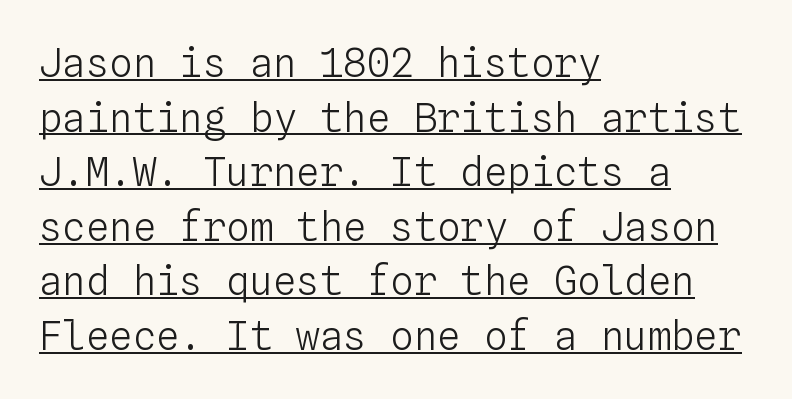
The image shows 39 px light type, upright, monospaced; set left-aligned, normal line spacing (1.4x), normal letter spacing, underlined; low stroke contrast and a medium x-height.
